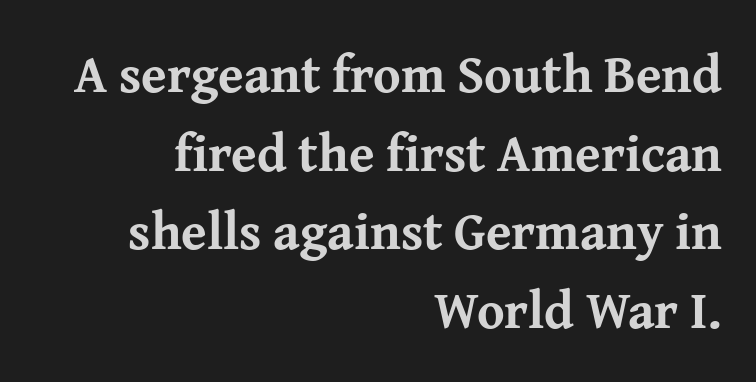
{"serif": "yes", "italic": "no", "bold": "yes", "weight": "bold", "width": "normal", "stroke_contrast": "medium", "x_height": "medium", "monospaced": "no", "underline": "no", "align": "right", "line_spacing": "normal", "line_spacing_ratio": 1.51, "letter_spacing": "normal", "letter_spacing_em": 0.0, "glyph_px": 52}
